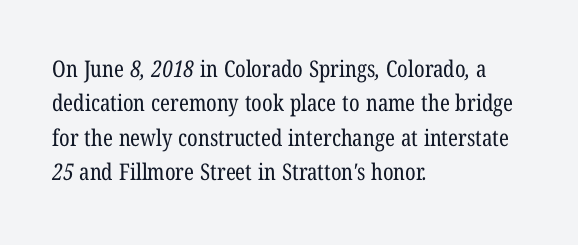
The image shows 23 px text type; set left-aligned, normal line spacing (1.5x), normal letter spacing, not underlined.
